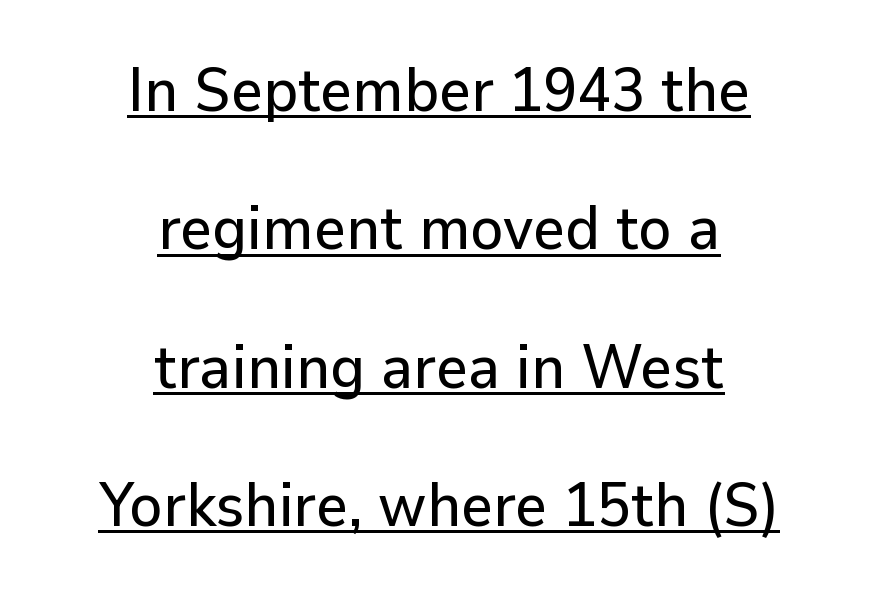
The image shows 62 px sans-serif type, upright; set centered, loose line spacing (2.23x), normal letter spacing, underlined; low stroke contrast and a medium x-height.
